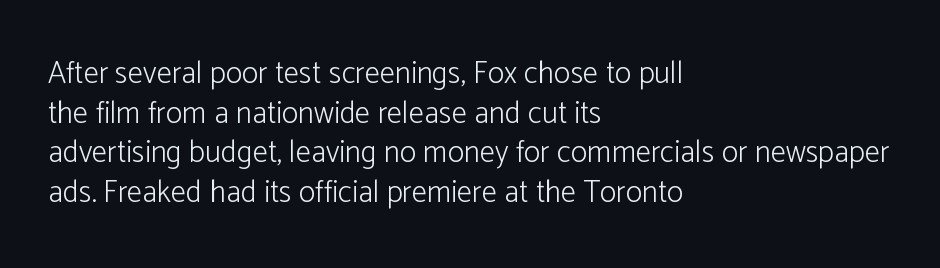
Unbolded letterforms with no extra heft. Each line starts at the same left margin while the right side varies. Line spacing here is normal. Stroke terminals: plain, sans-serif.
